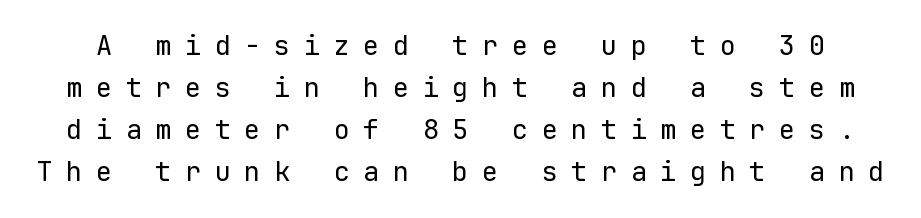
The image shows 27 px text type, upright; set normal line spacing (1.56x), unusually wide letter spacing (+0.5 em), not underlined.
